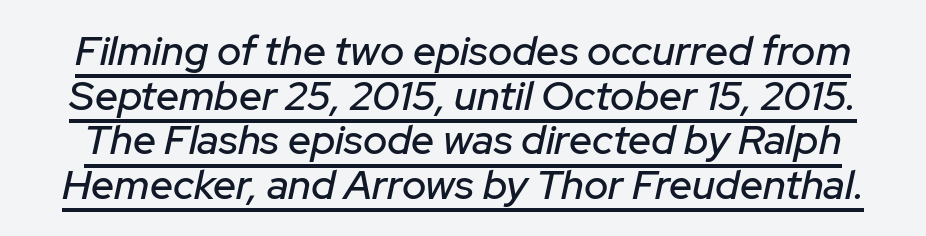
Q: Is the text italic (slanted)? A: Yes, it leans right by about 12 degrees.
Q: Is the text underlined? A: Yes.
Q: Is the spacing between letters normal or unusually wide? A: Normal.
Q: Is the spacing between lines tight, normal or loose? A: Tight.
Q: Width (condensed, normal, or wide)? A: Normal.
Q: Stroke contrast? A: Low.
Q: x-height? A: Medium.
Q: Monospaced? A: No.
